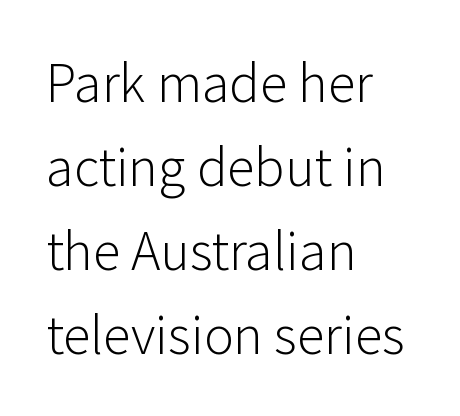
Q: Is the text bold? A: No.
Q: Is the text italic (slanted)? A: No, it is upright.
Q: Is the typeface a serif or a sans-serif typeface? A: Sans-serif.
Q: Is the text underlined? A: No.
Q: How is the paragraph aligned? A: Left-aligned.
Q: Is the spacing between letters normal or unusually wide? A: Normal.
Q: Is the spacing between lines tight, normal or loose? A: Normal.
Q: Width (condensed, normal, or wide)? A: Normal.
Q: Stroke contrast? A: Low.
Q: x-height? A: Medium.
Q: Monospaced? A: No.
